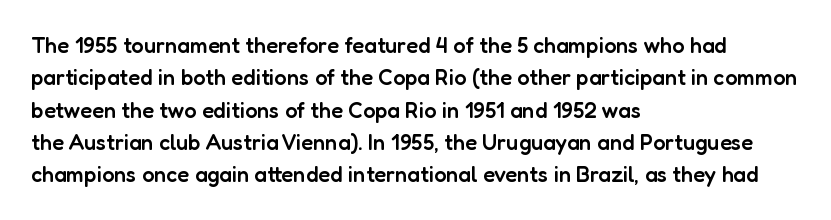
{"italic": "no", "bold": "semi", "underline": "no", "align": "left", "line_spacing": "normal", "line_spacing_ratio": 1.47, "letter_spacing": "normal", "letter_spacing_em": 0.0, "glyph_px": 22}
